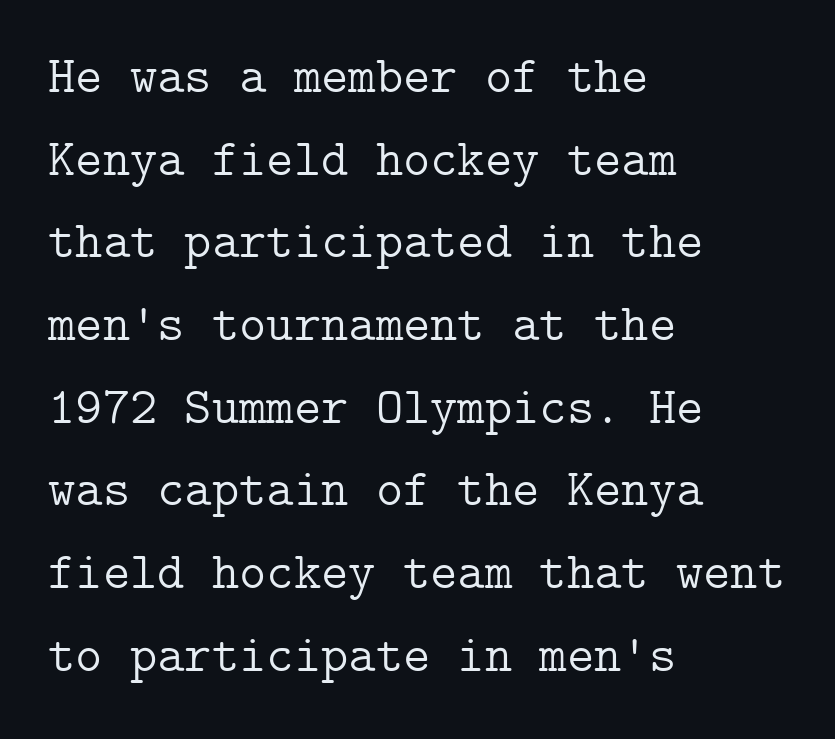
One-word summary of the alignment: left. The lines sit at an ordinary, default distance from one another. Old-style or modern, the face here clearly has serifs. If you drew a line through each stem, it would be perfectly vertical. No word sits above an underline.
